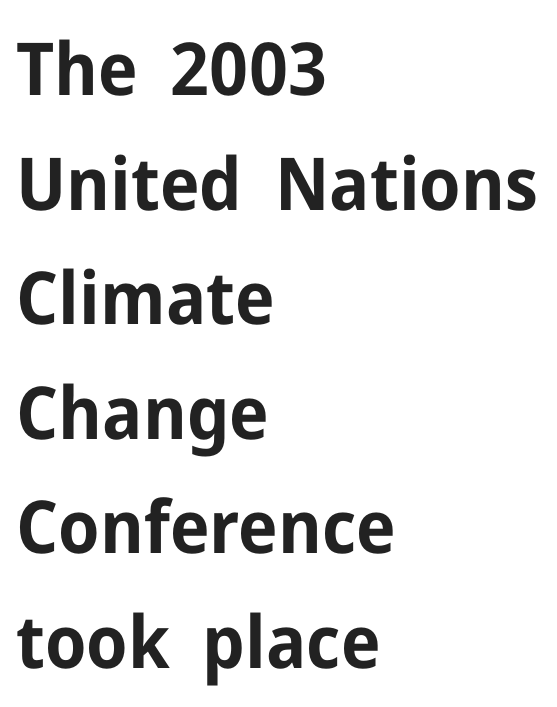
Q: Is the text bold? A: Yes.
Q: Is the text italic (slanted)? A: No, it is upright.
Q: Is the typeface a serif or a sans-serif typeface? A: Sans-serif.
Q: Is the text underlined? A: No.
Q: How is the paragraph aligned? A: Left-aligned.
Q: Is the spacing between letters normal or unusually wide? A: Normal.
Q: Is the spacing between lines tight, normal or loose? A: Normal.
Q: Width (condensed, normal, or wide)? A: Normal.
Q: Stroke contrast? A: Low.
Q: x-height? A: Medium.
Q: Monospaced? A: No.
